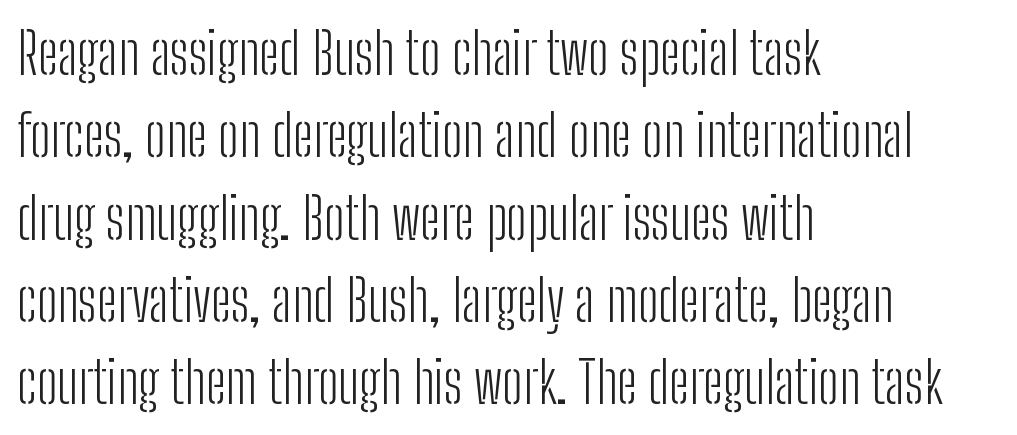
Spacing between characters is what you'd get straight out of the box. The typesetter chose a ragged-right arrangement here. Weight: in the light-to-regular range. Posture: upright roman. Unlike a traditional serif, this face leaves its strokes unadorned.
